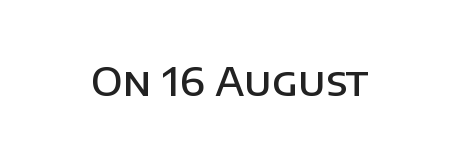
Q: Is the text bold? A: Semi-bold.
Q: Is the text italic (slanted)? A: No, it is upright.
Q: Is the typeface a serif or a sans-serif typeface? A: Sans-serif.
Q: Is the text underlined? A: No.
Q: Is the spacing between letters normal or unusually wide? A: Normal.
Q: Width (condensed, normal, or wide)? A: Normal.
Q: Stroke contrast? A: Low.
Q: x-height? A: Large.
Q: Monospaced? A: No.
